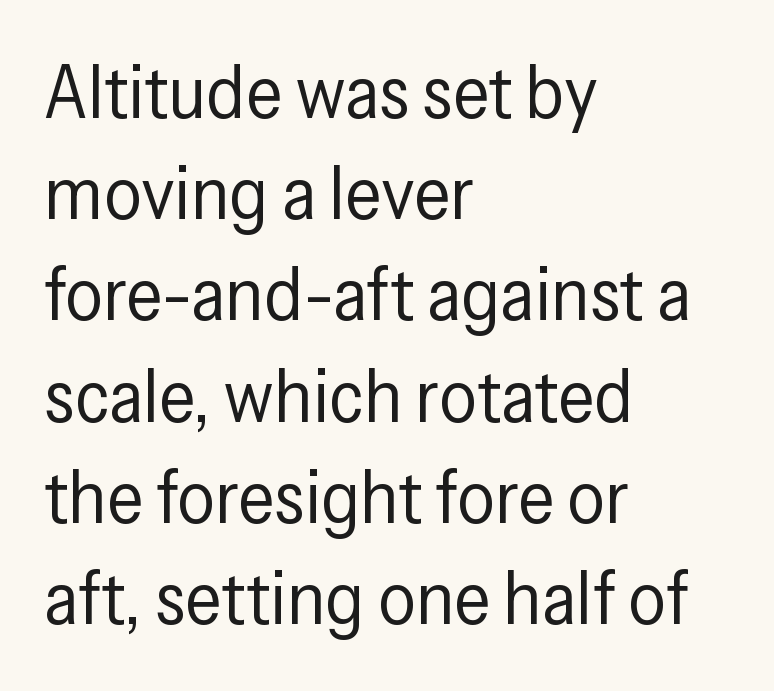
Does the copy run flush right? No — it runs flush left. Caption: face not bold, strokes unweighted. The leading is moderate, giving the passage an even texture. The lettering holds an erect, upright posture throughout.
